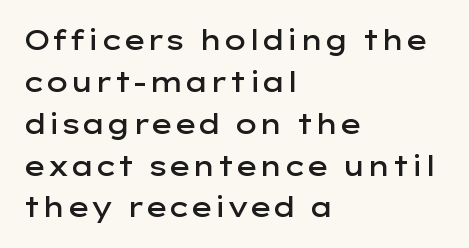
Has an underline been added? It has not. Look at the stroke-to-counter ratio: somewhat heavy, a semibold. Style check: upright. The letterforms sit shoulder to shoulder at normal distance. The paragraph has a hard left edge and a soft right edge.
